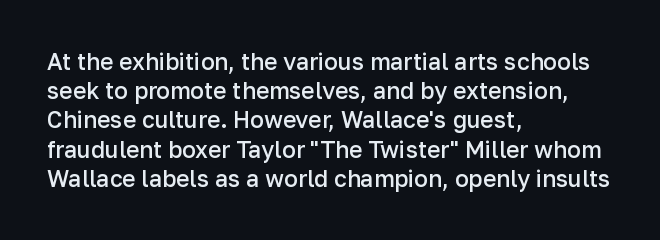
Every row of glyphs begins at an identical x-position on the left. Quick note: not italic, upright. A typesetter would call this zero additional tracking. Check under the words: just untouched page.
